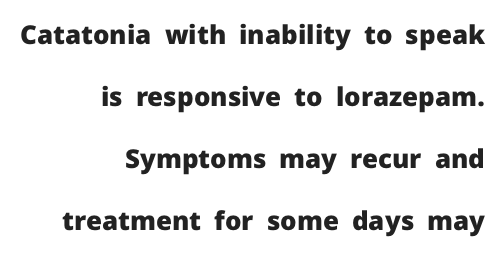
{"italic": "no", "bold": "yes", "underline": "no", "align": "right", "line_spacing": "loose", "line_spacing_ratio": 2.38, "letter_spacing": "normal", "letter_spacing_em": 0.0, "glyph_px": 26}
